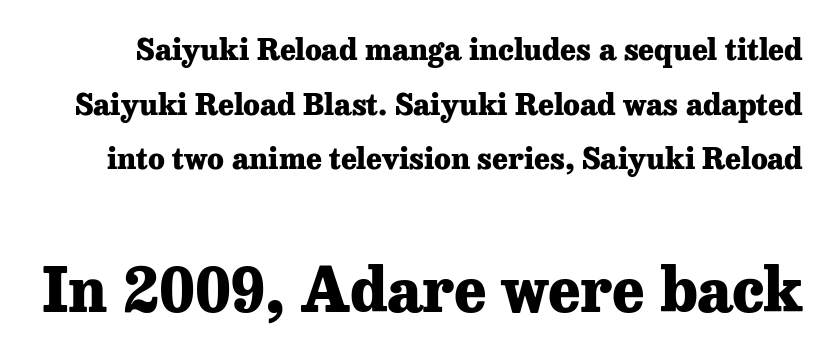
The image shows 61 px heavy serif type, upright; set line spacing 1.82x, normal letter spacing, not underlined; the second (bottom) block is 2.03x larger; low stroke contrast and a medium x-height.
